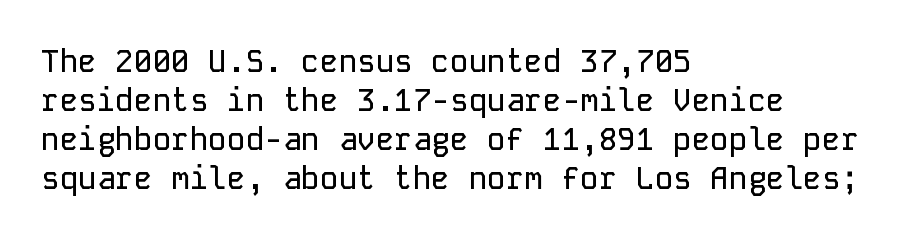
{"serif": "no", "italic": "no", "width": "normal", "stroke_contrast": "low", "x_height": "medium", "monospaced": "yes", "underline": "no", "align": "left", "line_spacing": "normal", "line_spacing_ratio": 1.26, "letter_spacing": "normal", "letter_spacing_em": 0.0, "glyph_px": 31}
